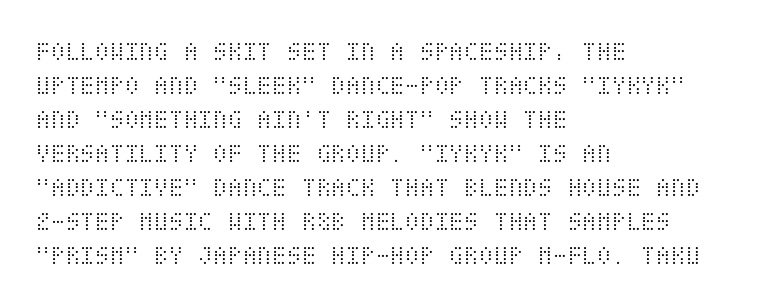
Vertically, the passage feels balanced, rows spaced as you'd expect. The strip under each line holds only bare page. Weight: in the light-to-regular range. Glyph-to-glyph distance matches everyday printed text.
